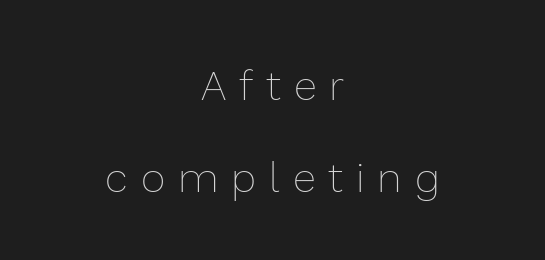
The image shows 42 px thin type, upright; set centered, loose line spacing (2.18x), unusually wide letter spacing (+0.31 em), not underlined; a medium x-height.
